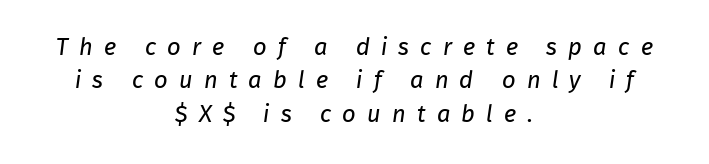
The image shows 24 px text type; set centered, normal line spacing (1.39x), unusually wide letter spacing (+0.46 em), not underlined.
